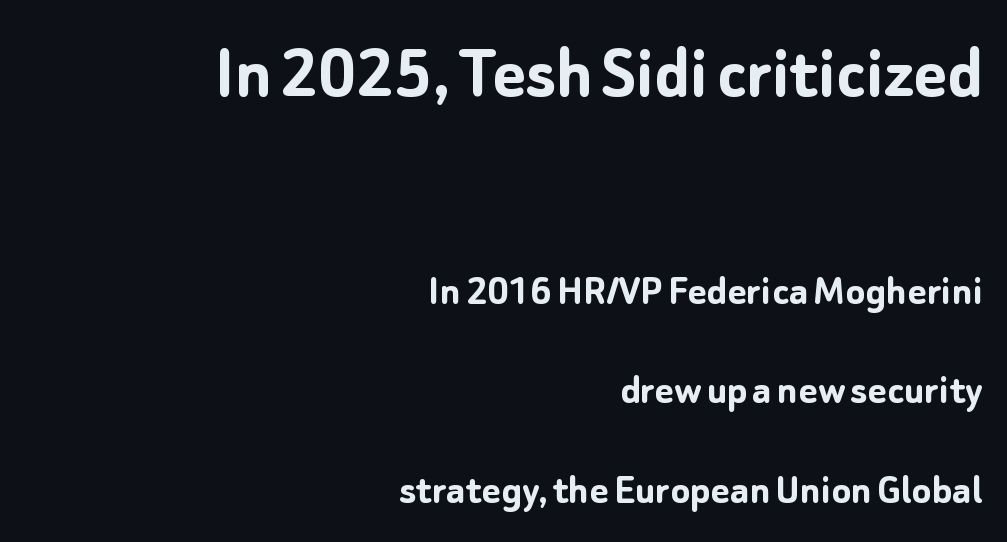
The image shows 79 px semibold sans-serif type, upright; set right-aligned, loose line spacing (2.22x), normal letter spacing, not underlined; the first (top) block is 1.76x larger; low stroke contrast and a medium x-height.
